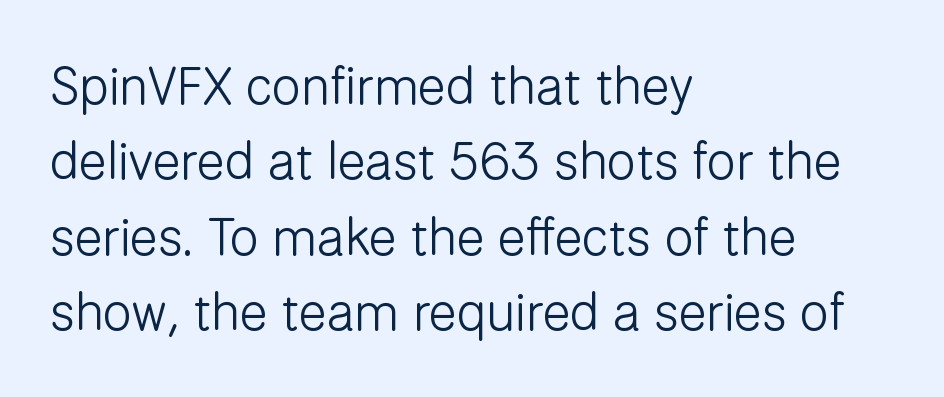
Q: Is the text bold? A: No.
Q: Is the text italic (slanted)? A: No, it is upright.
Q: Is the typeface a serif or a sans-serif typeface? A: Sans-serif.
Q: Is the text underlined? A: No.
Q: How is the paragraph aligned? A: Left-aligned.
Q: Is the spacing between letters normal or unusually wide? A: Normal.
Q: Is the spacing between lines tight, normal or loose? A: Normal.
Q: Width (condensed, normal, or wide)? A: Normal.
Q: Stroke contrast? A: Low.
Q: x-height? A: Medium.
Q: Monospaced? A: No.
